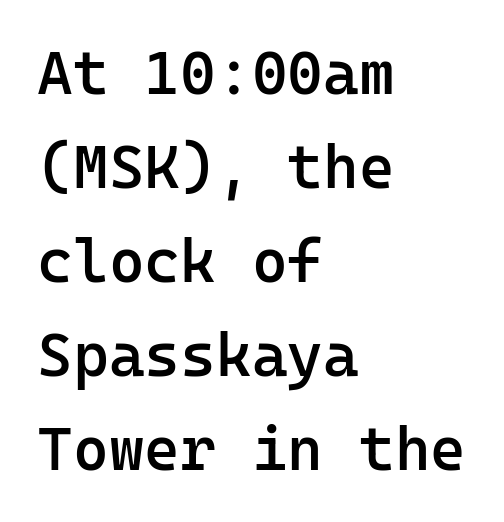
{"serif": "no", "italic": "no", "bold": "semi", "weight": "semibold", "width": "normal", "stroke_contrast": "low", "x_height": "medium", "monospaced": "yes", "underline": "no", "align": "left", "line_spacing": "normal", "line_spacing_ratio": 1.54, "letter_spacing": "normal", "letter_spacing_em": 0.0, "glyph_px": 61}
